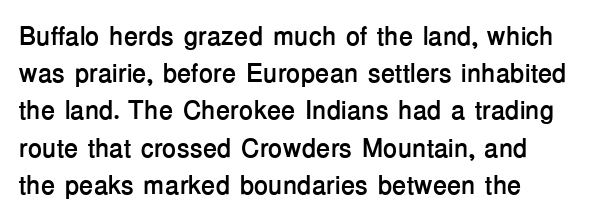
{"italic": "no", "bold": "yes", "underline": "no", "line_spacing": "normal", "line_spacing_ratio": 1.43, "letter_spacing": "normal", "letter_spacing_em": 0.0, "glyph_px": 26}
